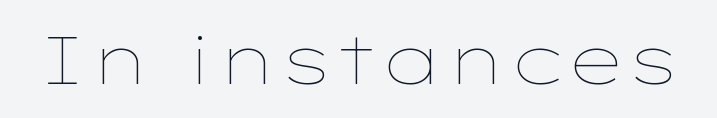
Caption: standard tracking, unaltered. Looks like regular typesetting: each glyph gets only the width it needs. The area under the type is left untouched. Tall strokes in this sample are plumb rather than angled. Heaviness? Minimal to ordinary, like unemphasized prose.
